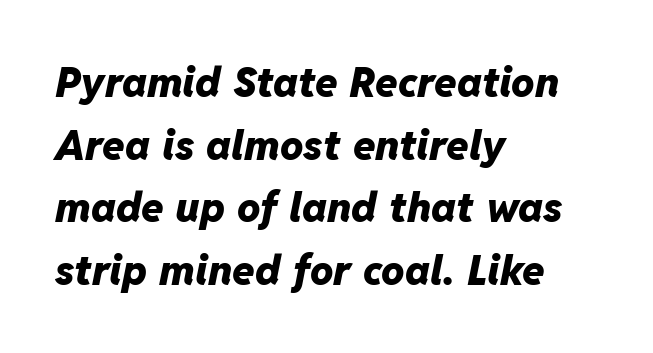
{"italic": "yes", "lean": "right", "slant_degrees": 11, "bold": "yes", "weight": "heavy", "width": "normal", "stroke_contrast": "low", "x_height": "medium", "monospaced": "no", "underline": "no", "align": "left", "line_spacing": "normal", "line_spacing_ratio": 1.53, "letter_spacing": "normal", "letter_spacing_em": 0.0, "glyph_px": 41}
